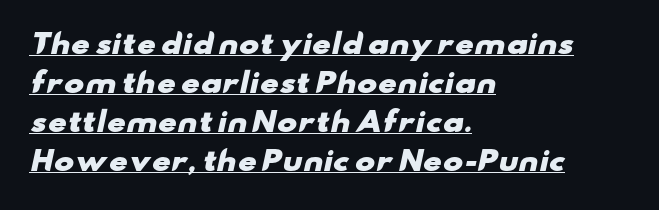
The image shows 27 px bold type; set left-aligned, normal line spacing (1.44x), normal letter spacing, underlined.
